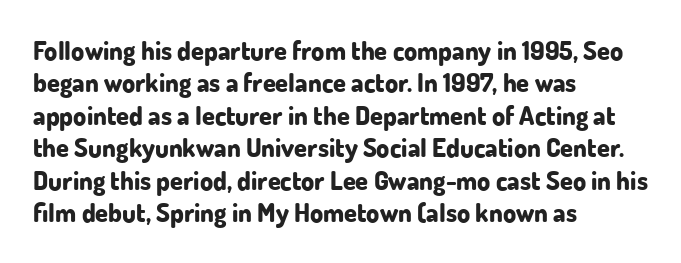
{"italic": "no", "bold": "yes", "underline": "no", "align": "left", "line_spacing": "normal", "line_spacing_ratio": 1.25, "letter_spacing": "normal", "letter_spacing_em": 0.0, "glyph_px": 26}
